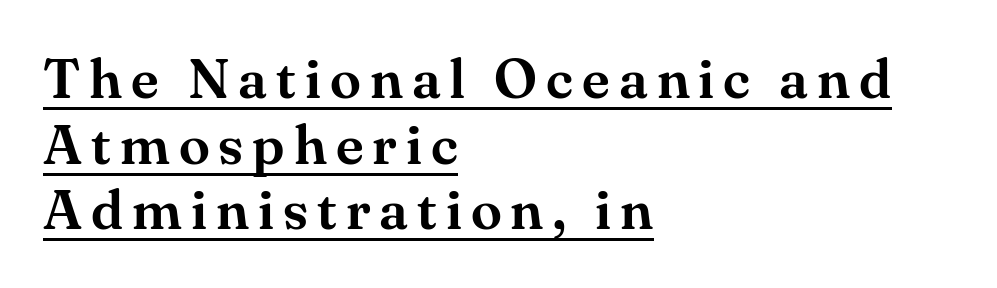
Q: Is the text italic (slanted)? A: No, it is upright.
Q: Is the typeface a serif or a sans-serif typeface? A: Serif.
Q: Is the text underlined? A: Yes.
Q: How is the paragraph aligned? A: Left-aligned.
Q: Width (condensed, normal, or wide)? A: Normal.
Q: Stroke contrast? A: Medium.
Q: x-height? A: Small.
Q: Monospaced? A: No.
